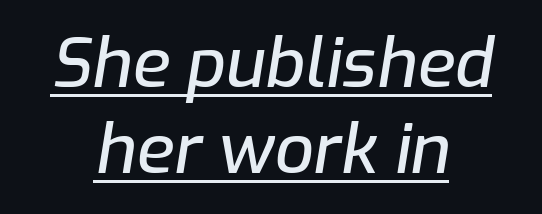
The image shows 69 px text type, italic (leaning right); set centered, normal line spacing (1.25x), normal letter spacing, underlined; low stroke contrast and a medium x-height.
